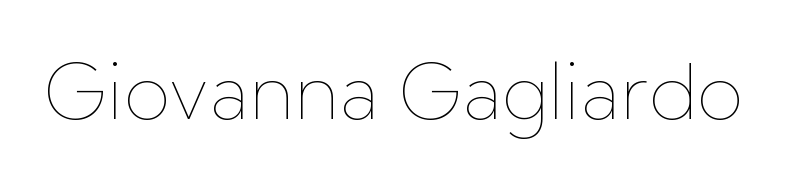
Ordinary non-slanted type is in use. Stroke mass is kept to a normal reading level or below. The face used here is proportionally spaced, like ordinary book or web type. The rendering keeps characters at their native spacing.
